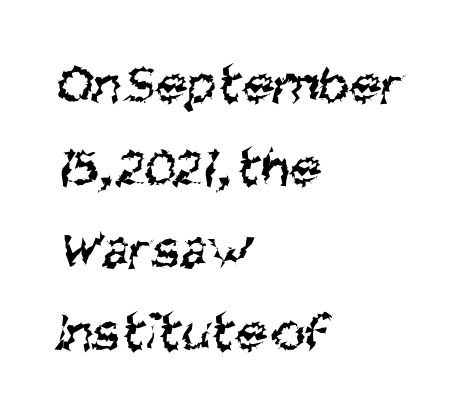
Leftover space on each line is placed entirely after the last word. Each row of text sits above clean, open space. This is sans-serif lettering, the kind often seen on screens and signage. Proportional: the letters do not fall into vertical columns. Heft: none added — not bold. Is there much room between lines? A standard amount, neither cramped nor airy.
